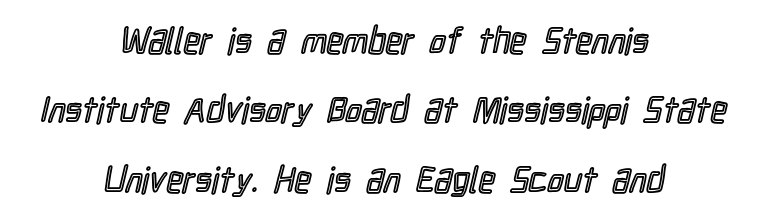
Q: Is the text italic (slanted)? A: Yes.
Q: Is the text underlined? A: No.
Q: How is the paragraph aligned? A: Centered.
Q: Is the spacing between letters normal or unusually wide? A: Normal.
Q: Is the spacing between lines tight, normal or loose? A: Loose.
Q: Width (condensed, normal, or wide)? A: Condensed.
Q: x-height? A: Medium.
Q: Monospaced? A: No.
